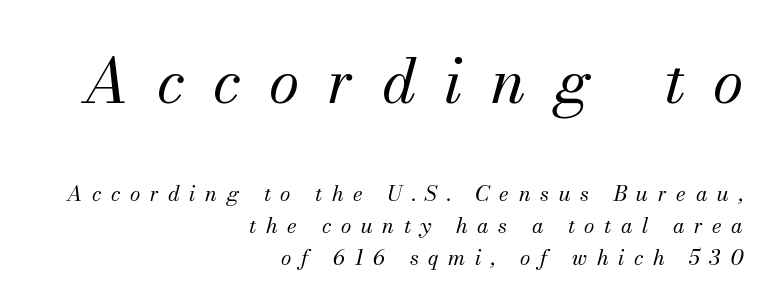
Q: Is the text bold? A: No.
Q: Is the text italic (slanted)? A: Yes, it leans right by about 13 degrees.
Q: Is the typeface a serif or a sans-serif typeface? A: Serif.
Q: Is the text underlined? A: No.
Q: How is the paragraph aligned? A: Right-aligned.
Q: Is the spacing between letters normal or unusually wide? A: Unusually wide.
Q: Is the spacing between lines tight, normal or loose? A: Normal.
Q: Which block of text is set in a larger size, the first (top) or the second (bottom)? A: The first (top) one.
Q: Width (condensed, normal, or wide)? A: Normal.
Q: Stroke contrast? A: Medium.
Q: x-height? A: Small.
Q: Monospaced? A: No.
